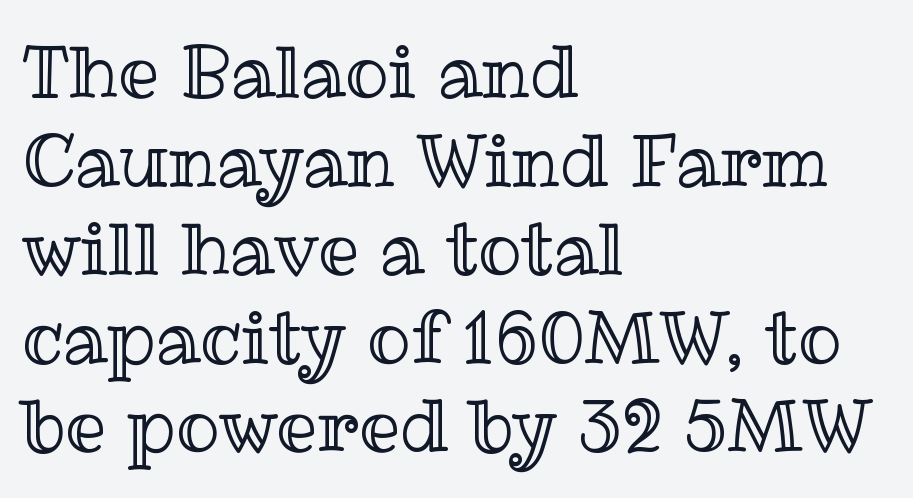
Short and long lines alike share a common starting point at left. You could call the tracking neutral — neither tight nor loose. This sample has the flowing, uneven cadence of proportional lettering. When letters stand straight like this, we call the style roman or upright. The strip under each line holds only bare page.
